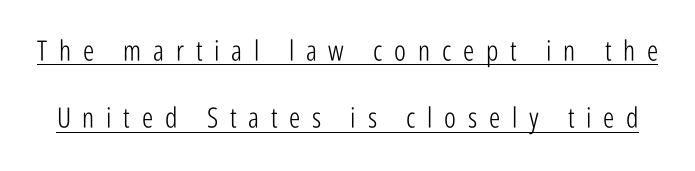
Q: Is the text bold? A: No.
Q: Is the text italic (slanted)? A: No, it is upright.
Q: Is the typeface a serif or a sans-serif typeface? A: Sans-serif.
Q: Is the text underlined? A: Yes.
Q: Is the spacing between letters normal or unusually wide? A: Unusually wide.
Q: Is the spacing between lines tight, normal or loose? A: Loose.
Q: Width (condensed, normal, or wide)? A: Condensed.
Q: Stroke contrast? A: Low.
Q: x-height? A: Medium.
Q: Monospaced? A: No.
